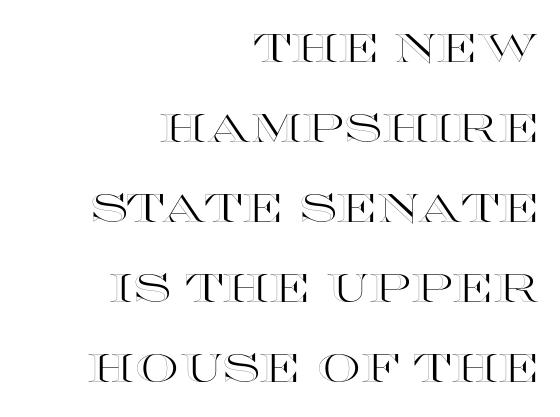
The image shows 39 px wide type, upright; set right-aligned, loose line spacing (2.05x), normal letter spacing, not underlined; a large x-height.
